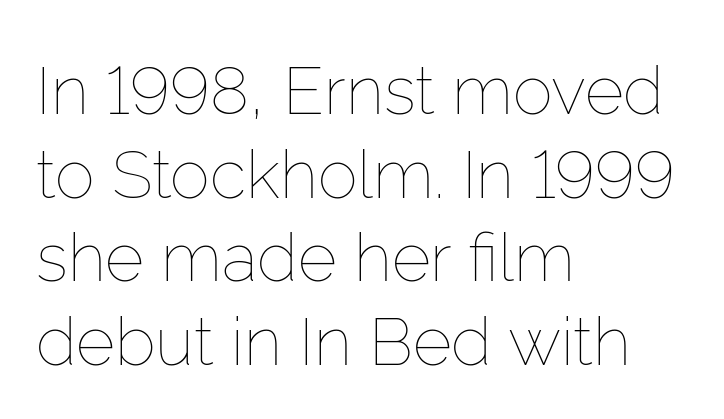
The image shows 67 px thin type, upright; set left-aligned, normal line spacing (1.25x), normal letter spacing, not underlined; low stroke contrast and a medium x-height.
